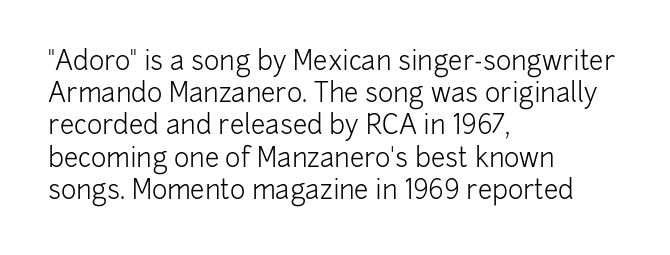
The image shows 26 px text type, upright; set left-aligned, line spacing 1.24x, normal letter spacing, not underlined.
